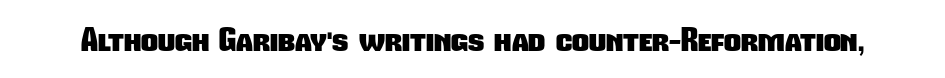
The image shows 33 px heavy, condensed sans-serif type; set normal letter spacing, not underlined; low stroke contrast and a medium x-height.
